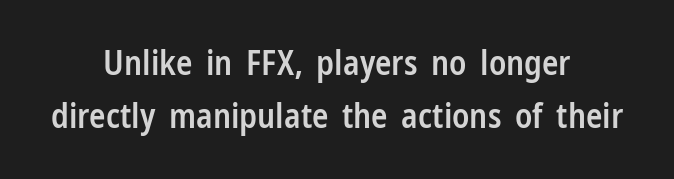
{"serif": "no", "italic": "no", "bold": "semi", "weight": "semibold", "width": "condensed", "stroke_contrast": "low", "x_height": "medium", "monospaced": "no", "underline": "no", "align": "center", "line_spacing": "normal", "line_spacing_ratio": 1.57, "letter_spacing": "normal", "letter_spacing_em": 0.0, "glyph_px": 34}
